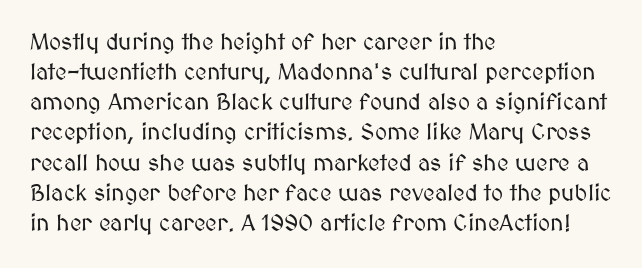
The image shows 23 px text type, upright; set left-aligned, normal line spacing (1.31x), normal letter spacing, not underlined.
